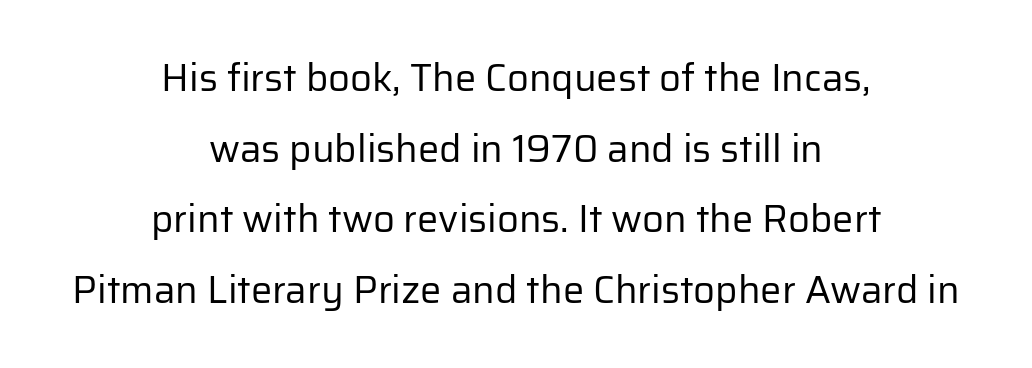
{"serif": "no", "italic": "no", "bold": "no", "weight": "regular", "width": "normal", "stroke_contrast": "low", "x_height": "medium", "monospaced": "no", "underline": "no", "align": "center", "line_spacing_ratio": 1.86, "letter_spacing": "normal", "letter_spacing_em": 0.0, "glyph_px": 38}
